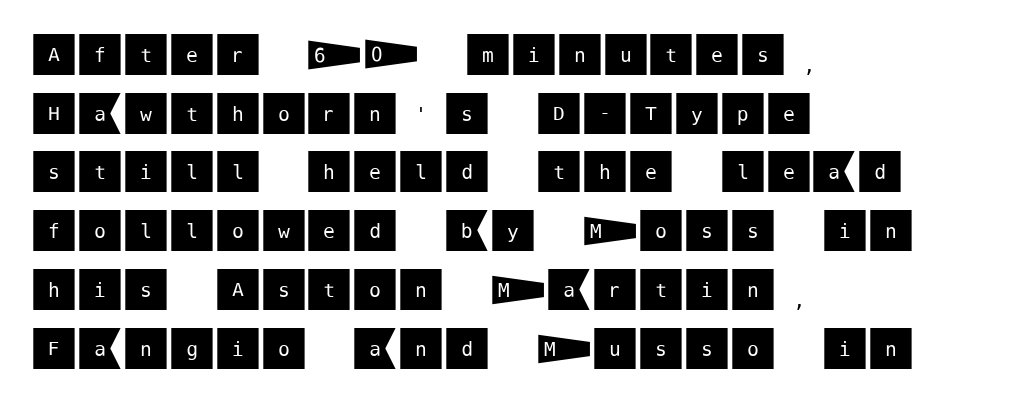
{"serif": "no", "italic": "no", "width": "normal", "stroke_contrast": "medium", "x_height": "large", "underline": "no", "align": "left", "line_spacing": "normal", "line_spacing_ratio": 1.25, "letter_spacing": "normal", "letter_spacing_em": 0.0, "glyph_px": 47}
